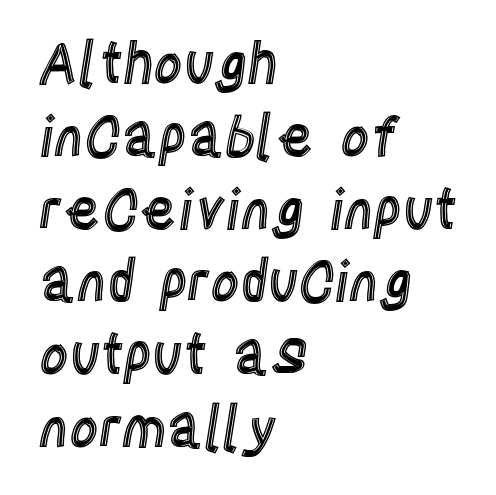
The image shows 56 px condensed type; set left-aligned, normal line spacing (1.3x), normal letter spacing, not underlined; a large x-height.
